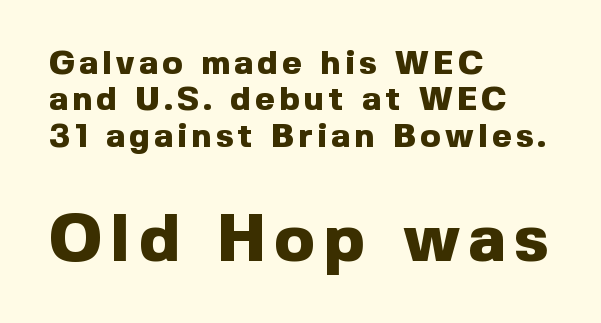
{"serif": "no", "italic": "no", "bold": "yes", "weight": "heavy", "width": "normal", "x_height": "medium", "monospaced": "no", "underline": "no", "align": "left", "line_spacing": "tight", "line_spacing_ratio": 1.1, "larger_block": "second", "size_ratio": 2.0, "glyph_px": 66}
